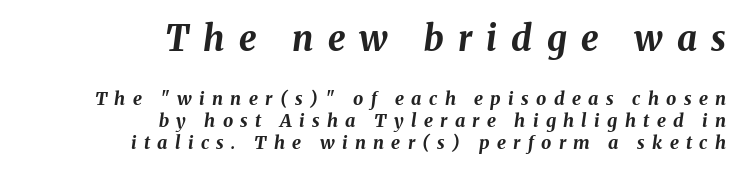
{"italic": "yes", "lean": "right", "slant_degrees": 8, "bold": "yes", "weight": "bold", "width": "normal", "stroke_contrast": "medium", "x_height": "medium", "monospaced": "no", "underline": "no", "align": "right", "line_spacing_ratio": 1.23, "letter_spacing": "wide", "letter_spacing_em": 0.41, "larger_block": "first", "size_ratio": 1.94, "glyph_px": 35}
